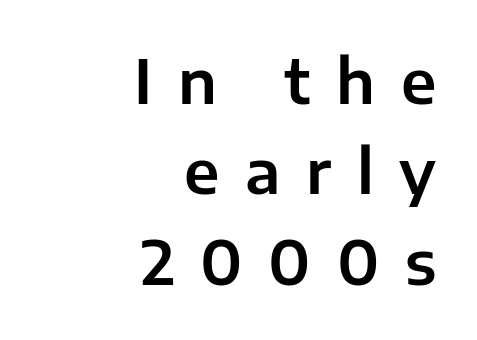
The image shows 61 px sans-serif type, upright; set right-aligned, normal line spacing (1.48x), unusually wide letter spacing (+0.42 em), not underlined; low stroke contrast and a medium x-height.
